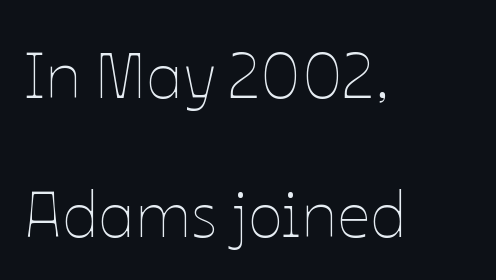
Q: Is the text bold? A: No.
Q: Is the text italic (slanted)? A: No, it is upright.
Q: Is the text underlined? A: No.
Q: How is the paragraph aligned? A: Left-aligned.
Q: Is the spacing between letters normal or unusually wide? A: Normal.
Q: Is the spacing between lines tight, normal or loose? A: Loose.
Q: Width (condensed, normal, or wide)? A: Normal.
Q: Stroke contrast? A: Low.
Q: x-height? A: Medium.
Q: Monospaced? A: No.
